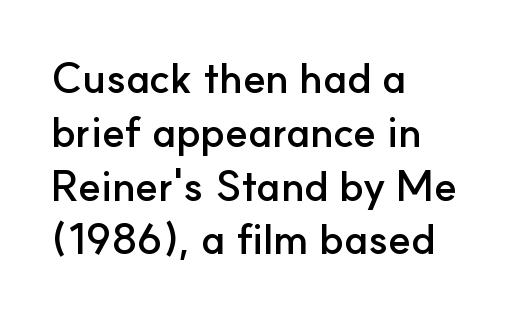
The image shows 42 px semibold sans-serif type, upright; set left-aligned, normal line spacing (1.28x), normal letter spacing, not underlined; low stroke contrast and a small x-height.
